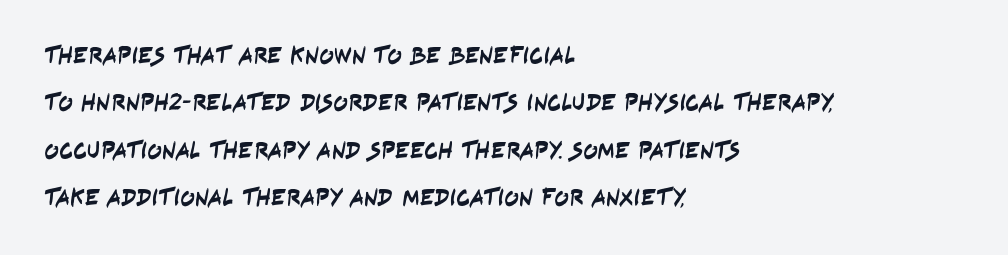
{"underline": "no", "align": "left", "line_spacing": "loose", "line_spacing_ratio": 1.97, "letter_spacing": "normal", "letter_spacing_em": 0.0, "glyph_px": 24}
